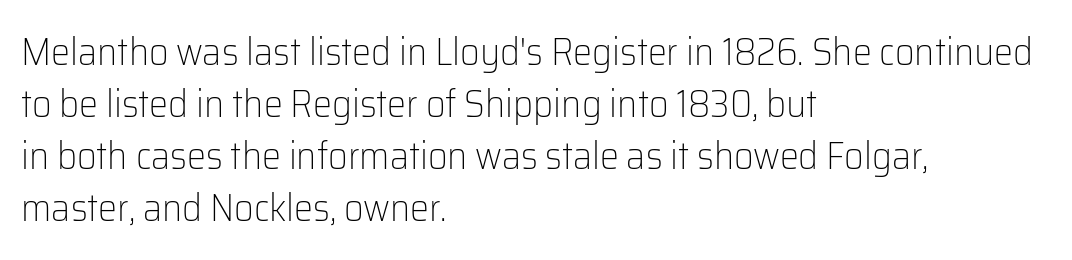
The image shows 38 px light sans-serif type, upright; set left-aligned, normal line spacing (1.37x), normal letter spacing, not underlined; low stroke contrast and a medium x-height.
